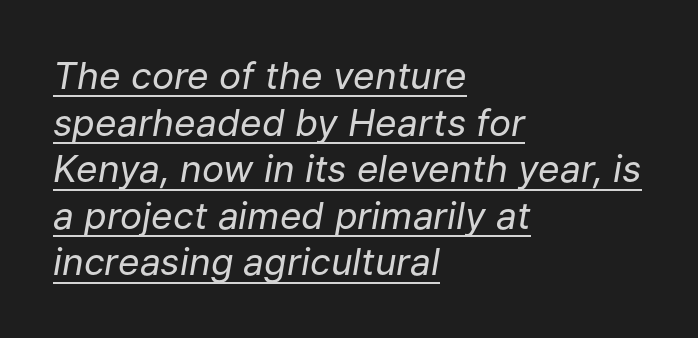
The image shows 37 px regular-weight type, italic (leaning right); set left-aligned, normal line spacing (1.26x), normal letter spacing, underlined; low stroke contrast and a medium x-height.
